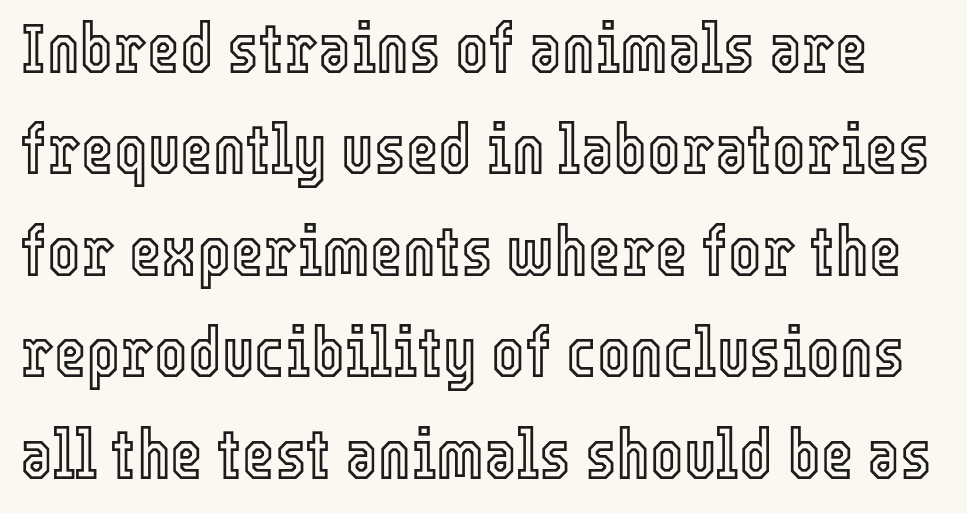
Type without underlining. Think of a printed novel: that variable character pitch is what you see here. Posture: upright roman. Is there much room between lines? A standard amount, neither cramped nor airy. The face used here is rendered with its standard letterfit.
